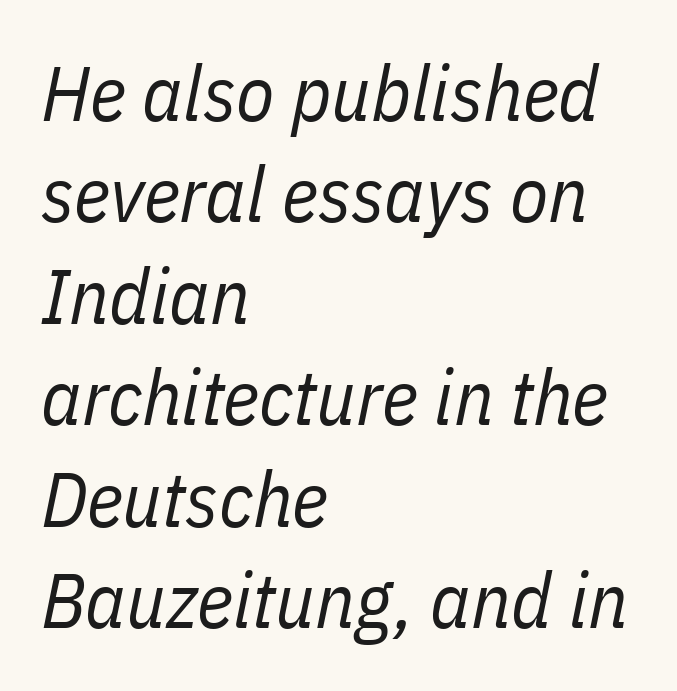
{"italic": "yes", "lean": "right", "slant_degrees": 11, "bold": "no", "weight": "regular", "width": "condensed", "stroke_contrast": "low", "x_height": "medium", "monospaced": "no", "underline": "no", "align": "left", "line_spacing": "normal", "line_spacing_ratio": 1.3, "letter_spacing": "normal", "letter_spacing_em": 0.0, "glyph_px": 78}
